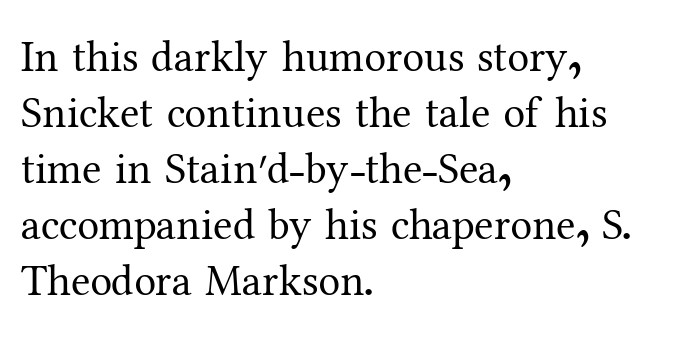
Character widths vary here, with narrow letters taking less room than wide ones. Regular leading. Has an underline been added? It has not. Stroke mass is kept to a normal reading level or below.
